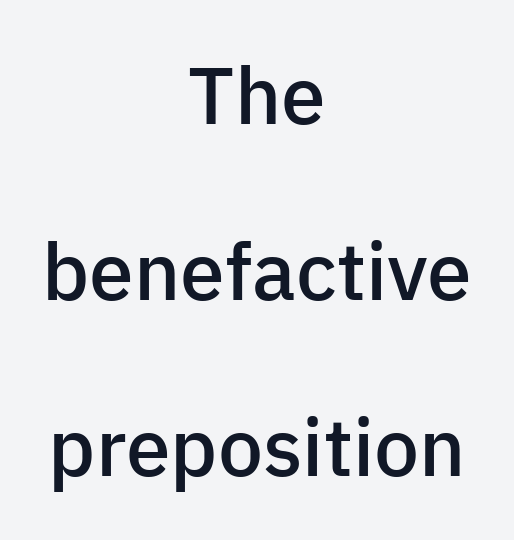
The image shows 80 px semibold sans-serif type, upright; set centered, loose line spacing (2.2x), normal letter spacing, not underlined; low stroke contrast and a medium x-height.
